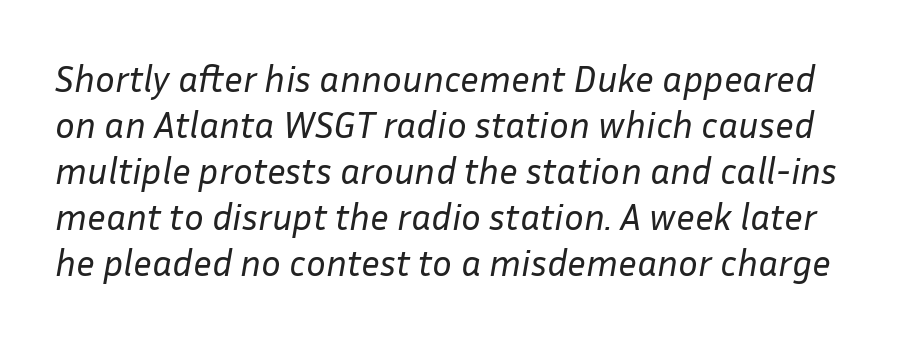
Q: Is the text bold? A: No.
Q: Is the text italic (slanted)? A: Yes, it leans right by about 10 degrees.
Q: Is the text underlined? A: No.
Q: Is the spacing between letters normal or unusually wide? A: Normal.
Q: Width (condensed, normal, or wide)? A: Normal.
Q: Stroke contrast? A: Low.
Q: x-height? A: Medium.
Q: Monospaced? A: No.
